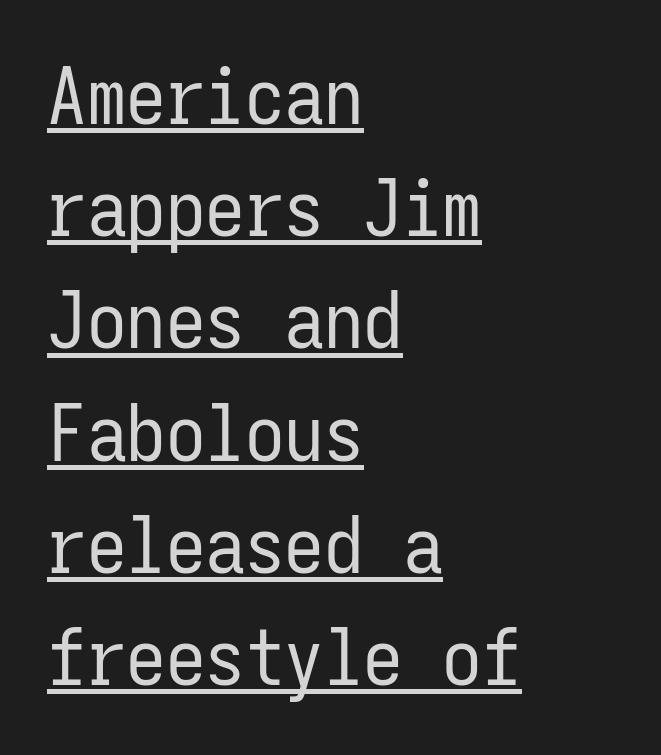
{"serif": "no", "italic": "no", "bold": "no", "weight": "regular", "width": "condensed", "stroke_contrast": "low", "x_height": "medium", "monospaced": "yes", "underline": "yes", "align": "left", "line_spacing": "normal", "line_spacing_ratio": 1.42, "letter_spacing": "normal", "letter_spacing_em": 0.0, "glyph_px": 79}
